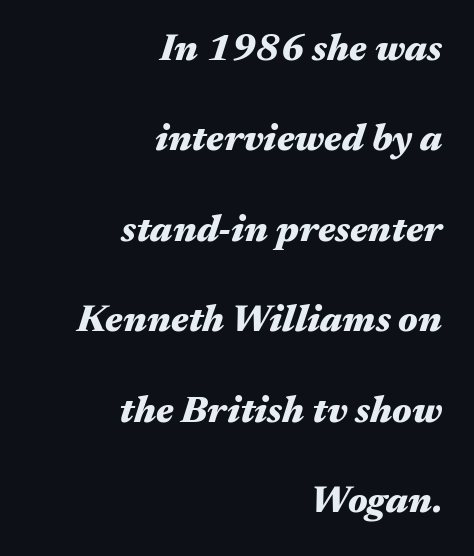
The image shows 38 px heavy, wide type, italic (leaning right); set right-aligned, loose line spacing (2.38x), normal letter spacing, not underlined; medium stroke contrast and a medium x-height.
